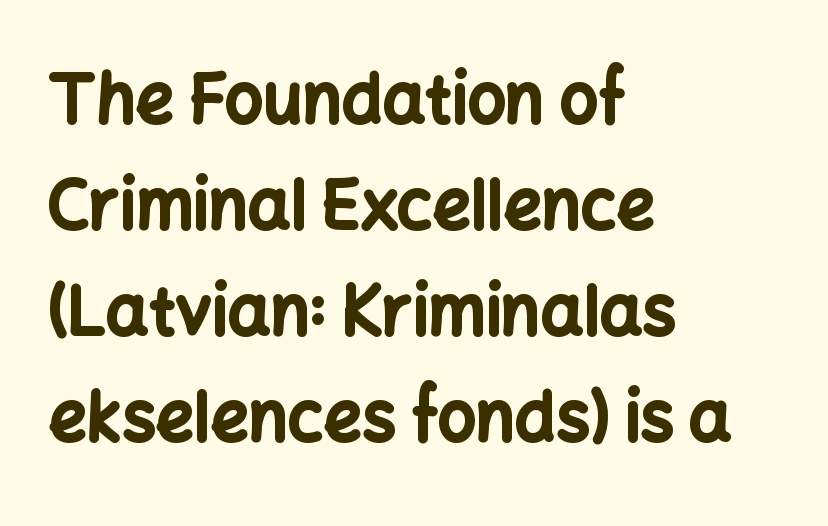
{"serif": "no", "italic": "no", "bold": "yes", "weight": "bold", "width": "normal", "stroke_contrast": "low", "x_height": "medium", "monospaced": "no", "underline": "no", "align": "left", "line_spacing": "normal", "line_spacing_ratio": 1.58, "letter_spacing": "normal", "letter_spacing_em": 0.0, "glyph_px": 67}
